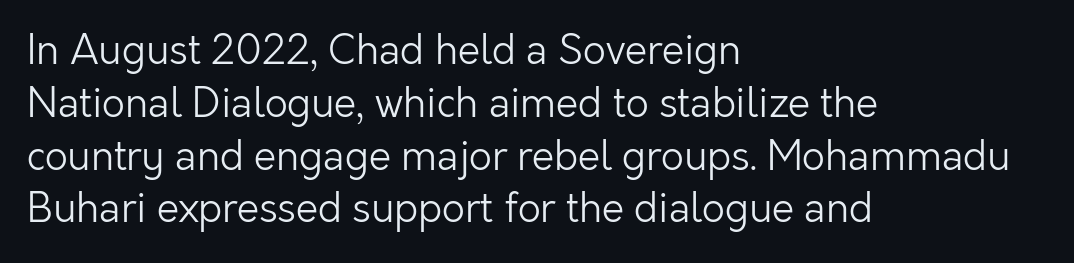
Q: Is the text bold? A: No.
Q: Is the text italic (slanted)? A: No, it is upright.
Q: Is the typeface a serif or a sans-serif typeface? A: Sans-serif.
Q: Is the text underlined? A: No.
Q: How is the paragraph aligned? A: Left-aligned.
Q: Is the spacing between letters normal or unusually wide? A: Normal.
Q: Is the spacing between lines tight, normal or loose? A: Normal.
Q: Width (condensed, normal, or wide)? A: Normal.
Q: Stroke contrast? A: Low.
Q: x-height? A: Medium.
Q: Monospaced? A: No.
